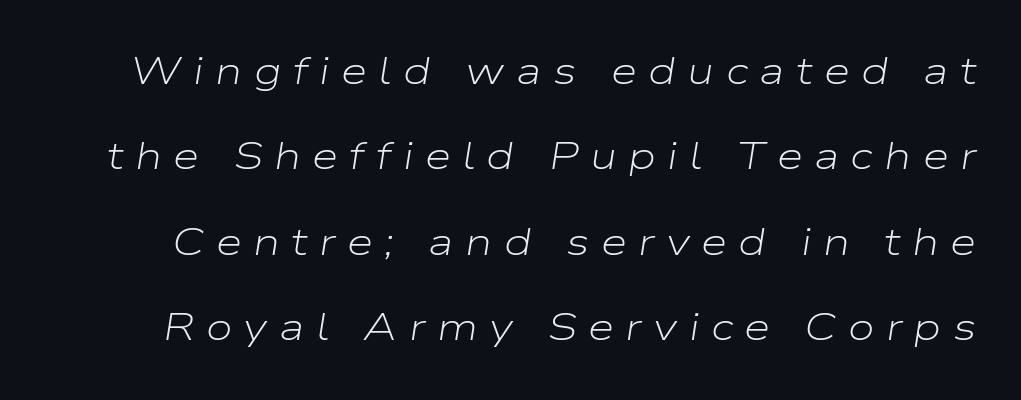
Glance below the letters and you will spot only blank space. Counters stay open thanks to moderate or lighter strokes. The lines are spread far apart with generous leading. Students, note that the glyphs here are deliberately spaced far apart.
